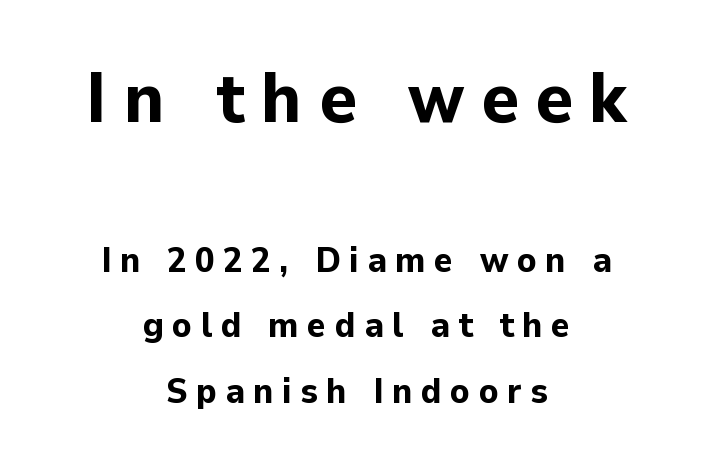
The image shows 71 px bold sans-serif type, upright; set centered, line spacing 1.81x, unusually wide letter spacing (+0.23 em), not underlined; the first (top) block is 1.97x larger; low stroke contrast and a medium x-height.
